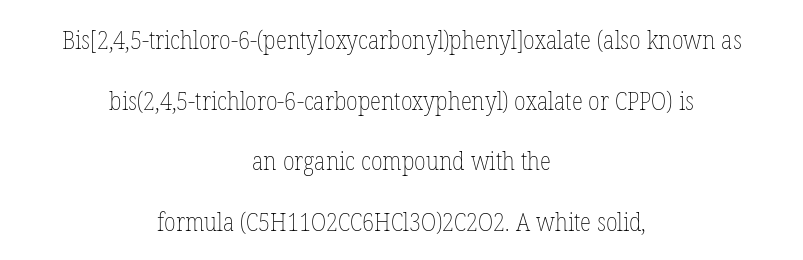
Words appear dense and cohesive because spacing is normal. Clear beneath every line of the passage. A quiet, ordinary-to-light weight characterises the typeface. No italicization has been applied; the sample stays upright.
